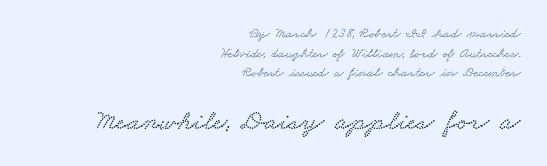
The face used here appears at its bigger size in the lower chunk. These lines sit exactly where default settings would place them. The font family rendered here belongs to the serif group. Decoration check: the copy has no underline.
